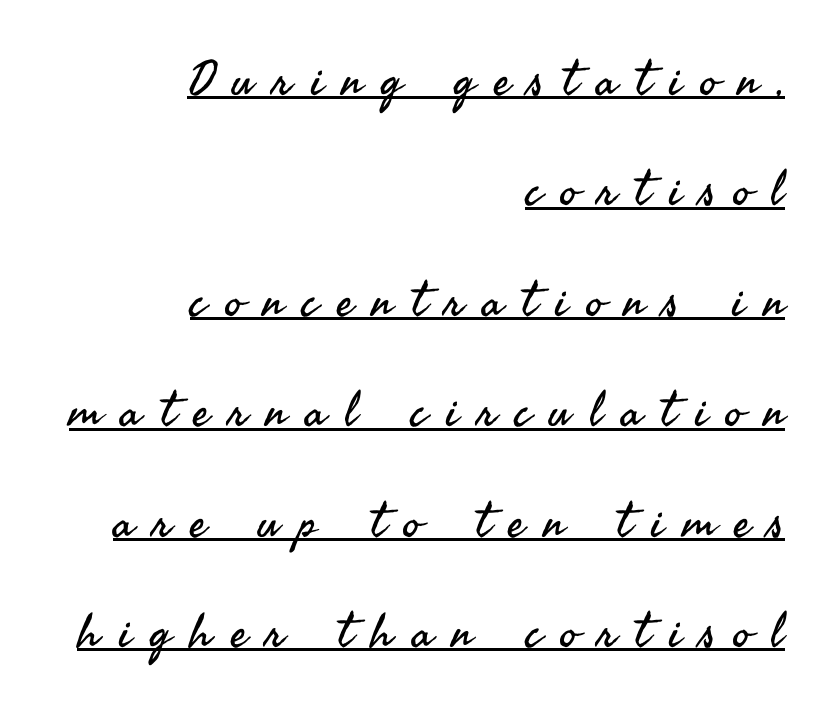
Q: Is the text bold? A: No.
Q: Is the text italic (slanted)? A: Yes.
Q: Is the typeface a serif or a sans-serif typeface? A: Sans-serif.
Q: Is the text underlined? A: Yes.
Q: How is the paragraph aligned? A: Right-aligned.
Q: Is the spacing between letters normal or unusually wide? A: Unusually wide.
Q: Is the spacing between lines tight, normal or loose? A: Loose.
Q: Width (condensed, normal, or wide)? A: Normal.
Q: Stroke contrast? A: Medium.
Q: x-height? A: Small.
Q: Monospaced? A: No.
